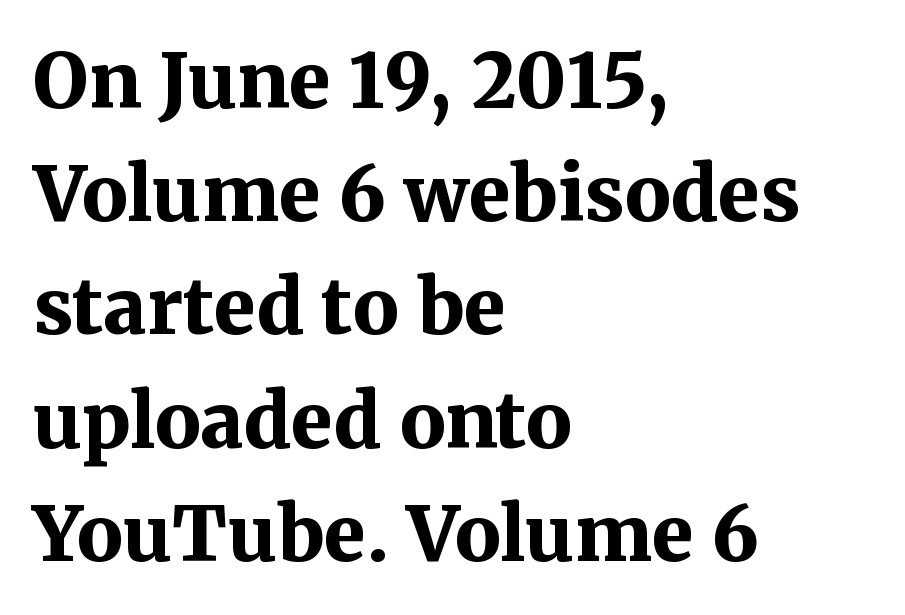
Q: Is the text bold? A: Yes.
Q: Is the text italic (slanted)? A: No, it is upright.
Q: Is the typeface a serif or a sans-serif typeface? A: Serif.
Q: Is the text underlined? A: No.
Q: How is the paragraph aligned? A: Left-aligned.
Q: Is the spacing between letters normal or unusually wide? A: Normal.
Q: Is the spacing between lines tight, normal or loose? A: Normal.
Q: Width (condensed, normal, or wide)? A: Normal.
Q: Stroke contrast? A: Medium.
Q: x-height? A: Medium.
Q: Monospaced? A: No.
